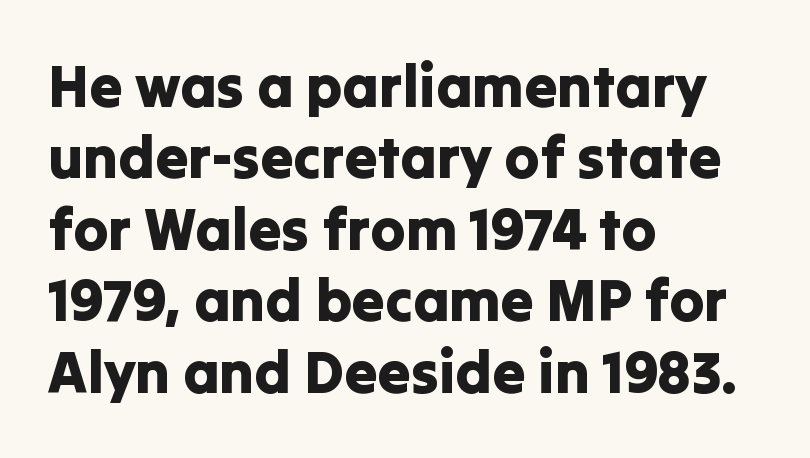
{"serif": "no", "italic": "no", "width": "normal", "stroke_contrast": "low", "x_height": "medium", "monospaced": "no", "underline": "no", "align": "left", "line_spacing_ratio": 1.21, "letter_spacing": "normal", "letter_spacing_em": 0.0, "glyph_px": 59}
